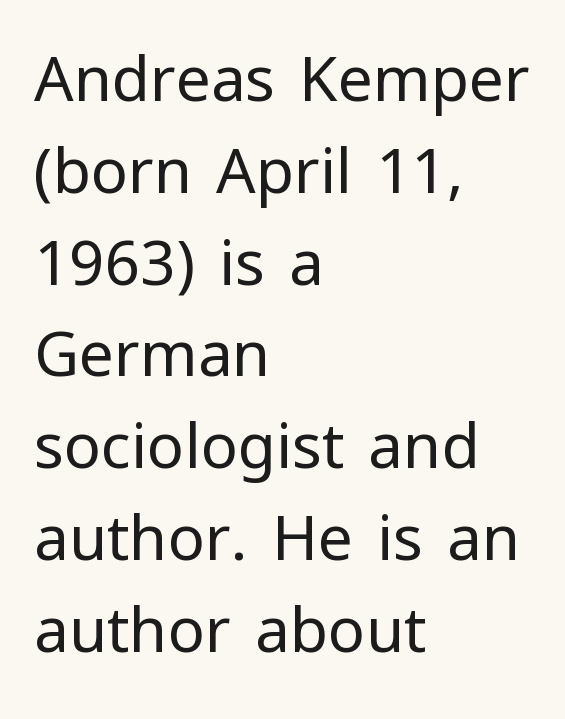
The image shows 62 px regular-weight sans-serif type, upright; set left-aligned, normal line spacing (1.48x), normal letter spacing, not underlined; low stroke contrast and a medium x-height.
